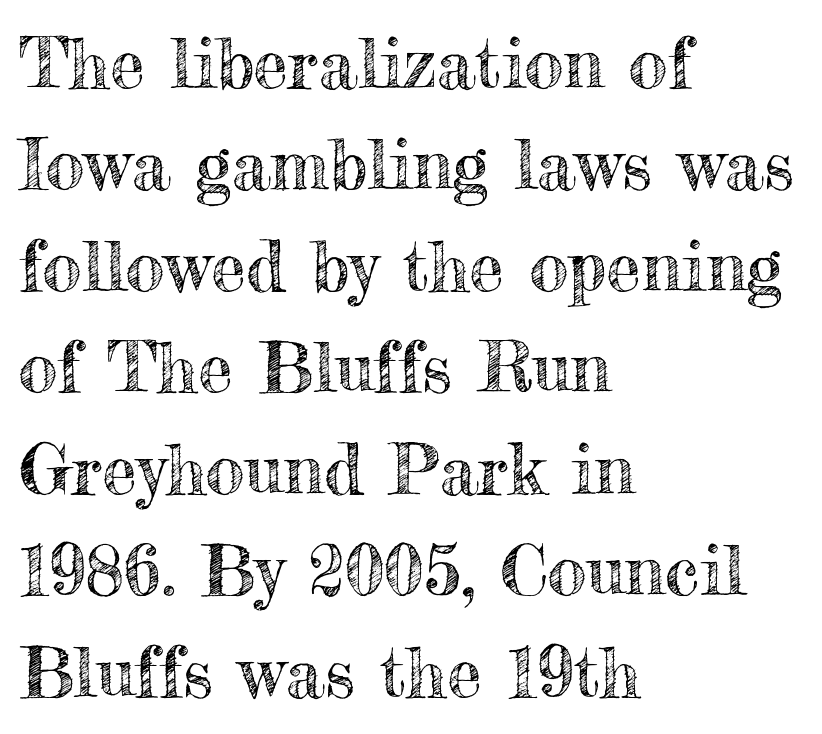
Q: Is the text italic (slanted)? A: No, it is upright.
Q: Is the text underlined? A: No.
Q: How is the paragraph aligned? A: Left-aligned.
Q: Is the spacing between letters normal or unusually wide? A: Normal.
Q: Is the spacing between lines tight, normal or loose? A: Normal.
Q: Width (condensed, normal, or wide)? A: Normal.
Q: x-height? A: Small.
Q: Monospaced? A: No.
